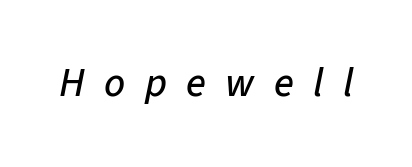
Q: Is the text italic (slanted)? A: Yes, it leans right by about 11 degrees.
Q: Is the text underlined? A: No.
Q: Is the spacing between letters normal or unusually wide? A: Unusually wide.
Q: Width (condensed, normal, or wide)? A: Normal.
Q: Stroke contrast? A: Low.
Q: x-height? A: Medium.
Q: Monospaced? A: No.
